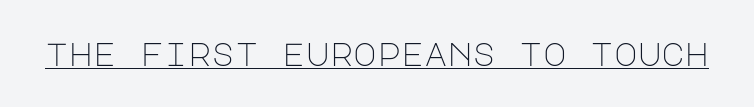
Q: Is the text bold? A: No.
Q: Is the text italic (slanted)? A: No, it is upright.
Q: Is the typeface a serif or a sans-serif typeface? A: Sans-serif.
Q: Is the text underlined? A: Yes.
Q: Is the spacing between letters normal or unusually wide? A: Normal.
Q: Width (condensed, normal, or wide)? A: Normal.
Q: Stroke contrast? A: Low.
Q: x-height? A: Large.
